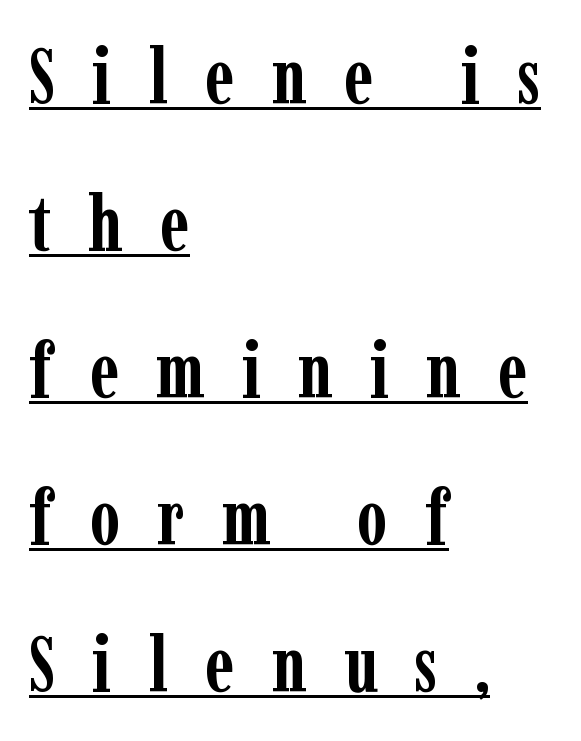
The image shows 77 px semibold, condensed serif type, upright; set left-aligned, loose line spacing (1.91x), unusually wide letter spacing (+0.48 em), underlined; low stroke contrast and a medium x-height.
